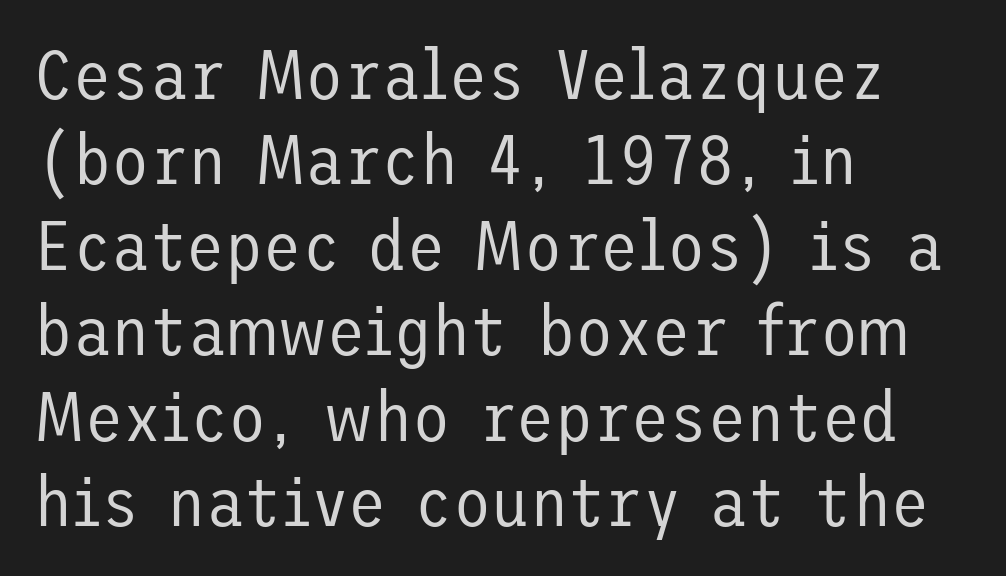
The image shows 70 px regular-weight sans-serif type, upright; set left-aligned, line spacing 1.22x, normal letter spacing, not underlined; low stroke contrast and a medium x-height.
